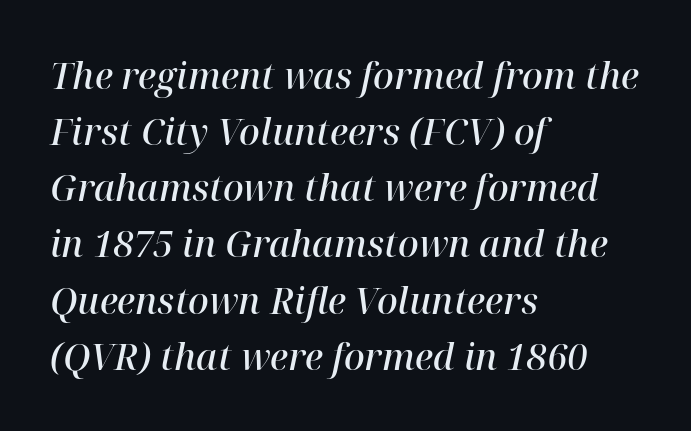
Q: Is the text bold? A: Semi-bold.
Q: Is the text italic (slanted)? A: Yes, it leans right by about 12 degrees.
Q: Is the typeface a serif or a sans-serif typeface? A: Serif.
Q: Is the text underlined? A: No.
Q: How is the paragraph aligned? A: Left-aligned.
Q: Is the spacing between letters normal or unusually wide? A: Normal.
Q: Is the spacing between lines tight, normal or loose? A: Normal.
Q: Width (condensed, normal, or wide)? A: Normal.
Q: Stroke contrast? A: High.
Q: x-height? A: Medium.
Q: Monospaced? A: No.
